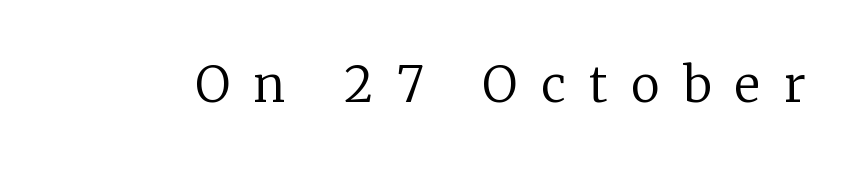
{"serif": "yes", "italic": "no", "bold": "no", "weight": "regular", "width": "normal", "stroke_contrast": "low", "x_height": "medium", "monospaced": "no", "underline": "no", "letter_spacing": "wide", "letter_spacing_em": 0.48, "glyph_px": 49}
